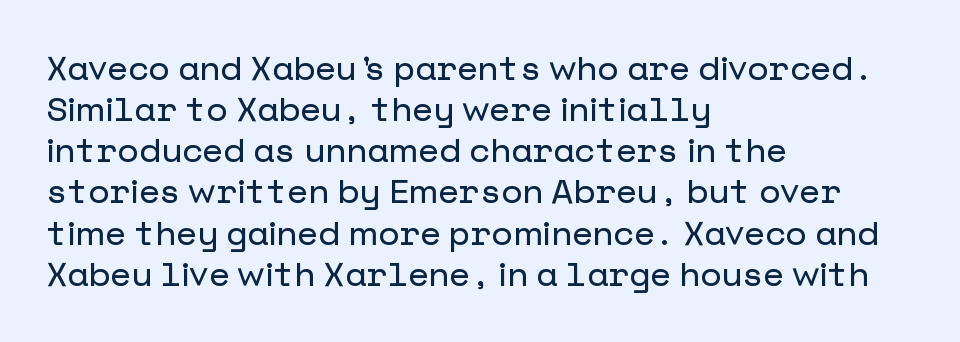
{"serif": "no", "italic": "no", "width": "normal", "stroke_contrast": "low", "x_height": "medium", "underline": "no", "align": "left", "line_spacing_ratio": 1.21, "letter_spacing": "normal", "letter_spacing_em": 0.0, "glyph_px": 34}
